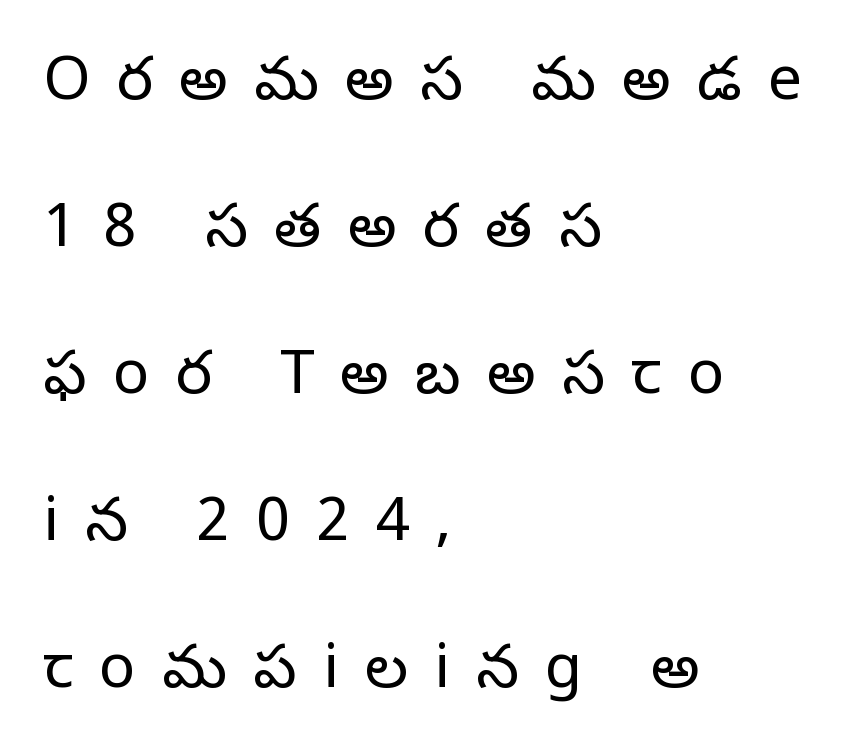
The image shows 61 px regular-weight serif type, upright; set left-aligned, loose line spacing (2.41x), unusually wide letter spacing (+0.43 em), not underlined; low stroke contrast and a large x-height.
